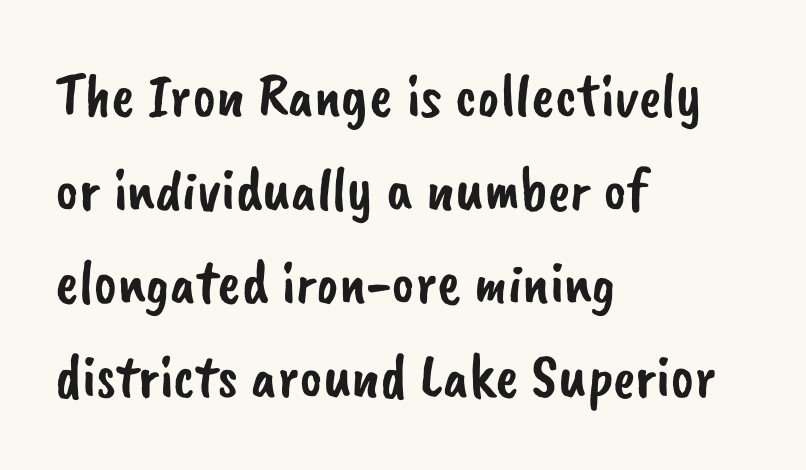
The image shows 62 px sans-serif type; set left-aligned, normal line spacing (1.51x), normal letter spacing, not underlined; low stroke contrast and a small x-height.
